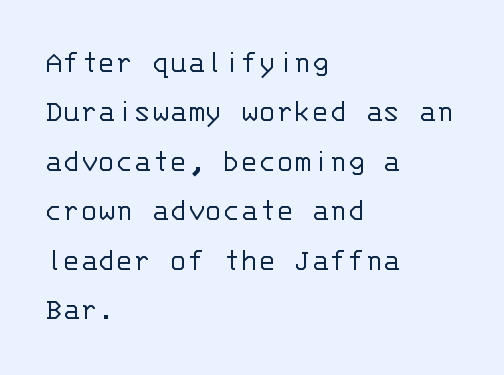
The image shows 33 px light sans-serif type, upright, monospaced; set left-aligned, normal line spacing (1.5x), normal letter spacing, not underlined; low stroke contrast and a large x-height.
